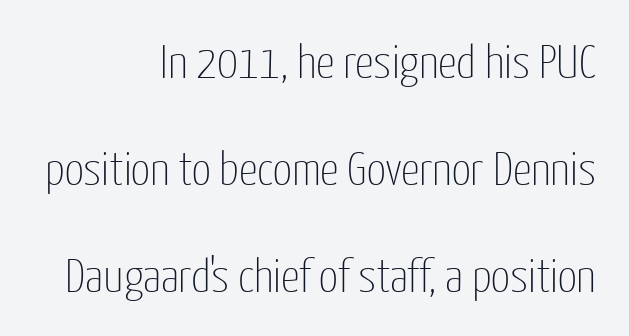
{"serif": "no", "italic": "no", "bold": "no", "weight": "thin", "width": "condensed", "stroke_contrast": "low", "x_height": "medium", "monospaced": "no", "underline": "no", "align": "right", "line_spacing": "loose", "line_spacing_ratio": 2.28, "letter_spacing": "normal", "letter_spacing_em": 0.0, "glyph_px": 47}
